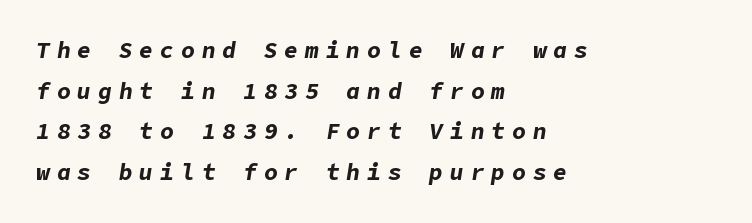
A clean baseline with only descenders dipping below it. Alignment: flush left. Thick stems and heavy bowls — unmistakably bold. If you drew a line through each stem, it would be angled. The gaps between neighbouring characters are conspicuously large.
